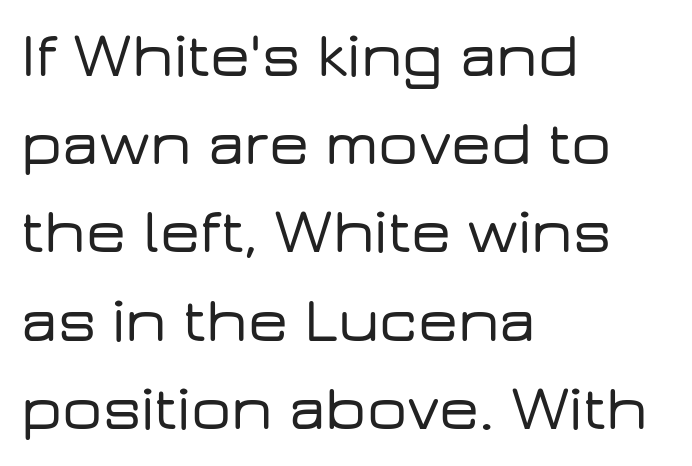
The image shows 63 px wide sans-serif type, upright; set left-aligned, normal line spacing (1.4x), normal letter spacing, not underlined; low stroke contrast and a medium x-height.
